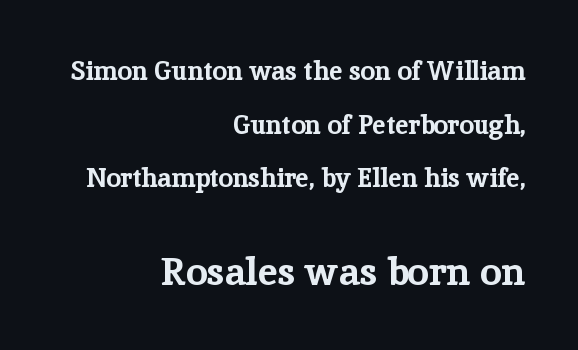
The image shows 39 px bold serif type, upright; set right-aligned, loose line spacing (2.06x), normal letter spacing, not underlined; the second (bottom) block is 1.5x larger; low stroke contrast and a medium x-height.
